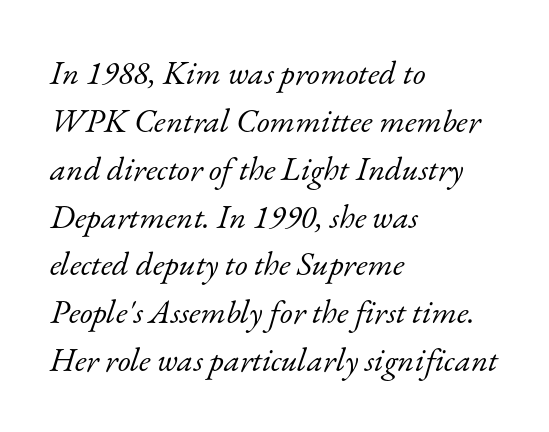
The image shows 33 px light serif type, italic (leaning right); set left-aligned, normal line spacing (1.45x), normal letter spacing, not underlined; low stroke contrast and a small x-height.
